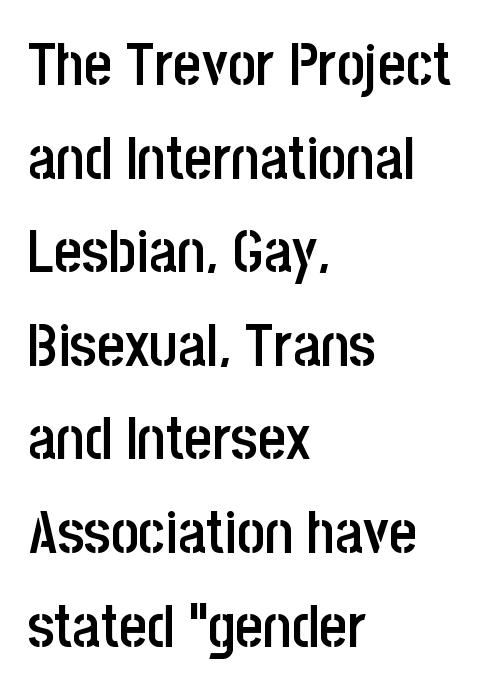
{"serif": "no", "italic": "no", "bold": "semi", "weight": "semibold", "width": "condensed", "stroke_contrast": "low", "x_height": "large", "monospaced": "no", "underline": "no", "align": "left", "line_spacing": "normal", "line_spacing_ratio": 1.56, "letter_spacing": "normal", "letter_spacing_em": 0.0, "glyph_px": 60}
